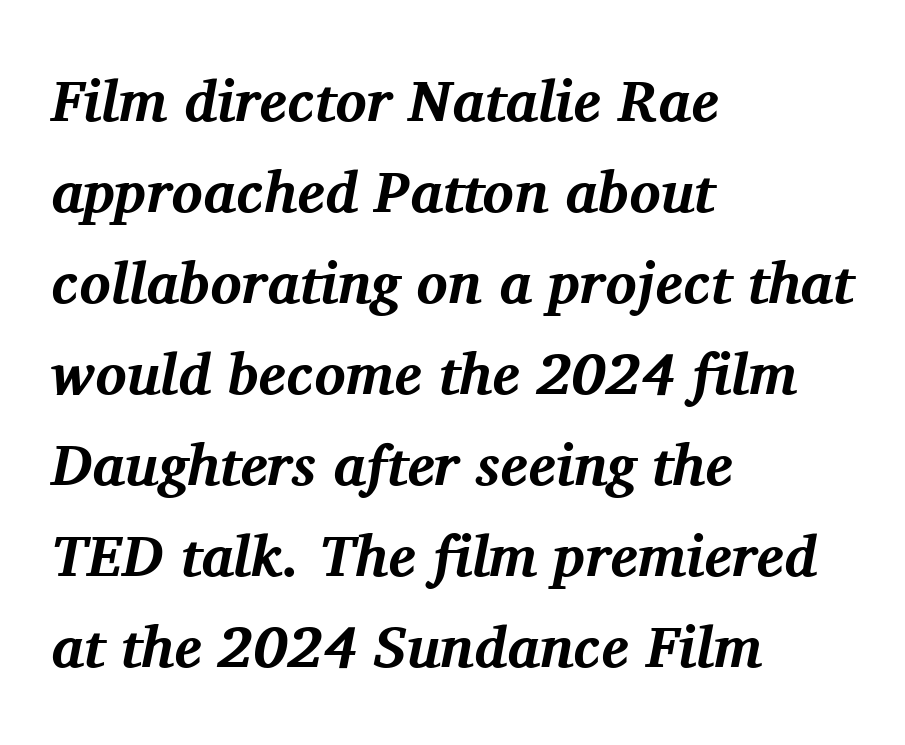
This sample uses plain, unmodified letter spacing. Line beginnings align vertically; line endings do not. Any mark beneath the type? The region is blank. Successive baselines arrive at the customary interval.
